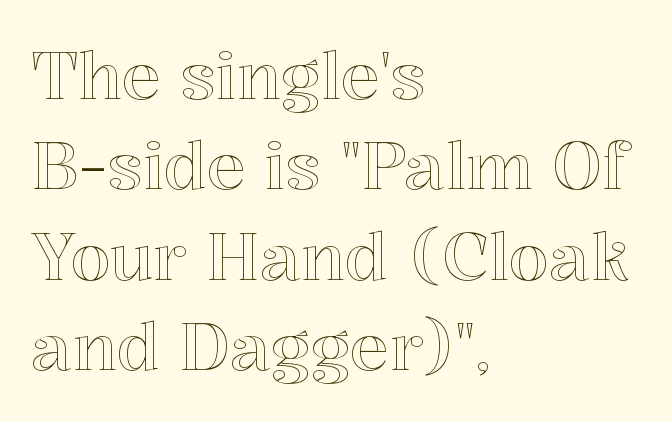
The image shows 65 px text type, upright; set left-aligned, normal line spacing (1.39x), normal letter spacing, not underlined; a medium x-height.
